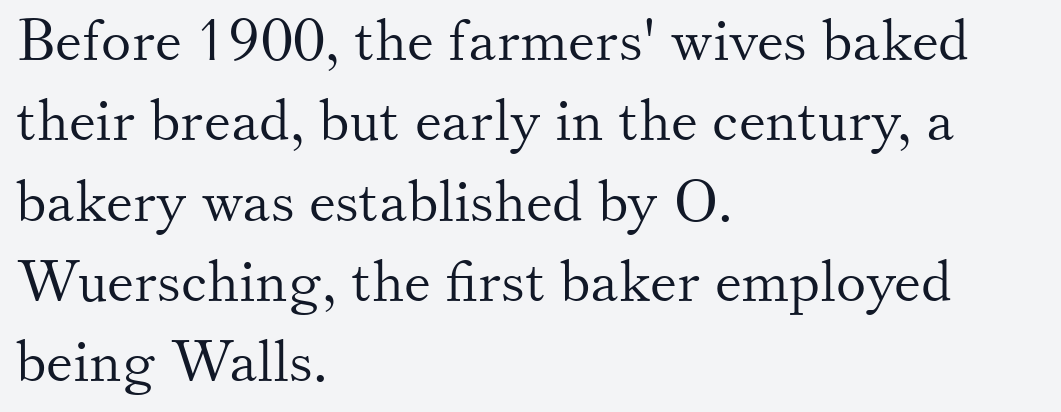
{"serif": "yes", "italic": "no", "bold": "no", "weight": "light", "width": "normal", "stroke_contrast": "medium", "x_height": "small", "monospaced": "no", "underline": "no", "align": "left", "line_spacing": "normal", "line_spacing_ratio": 1.41, "letter_spacing": "normal", "letter_spacing_em": 0.0, "glyph_px": 57}
